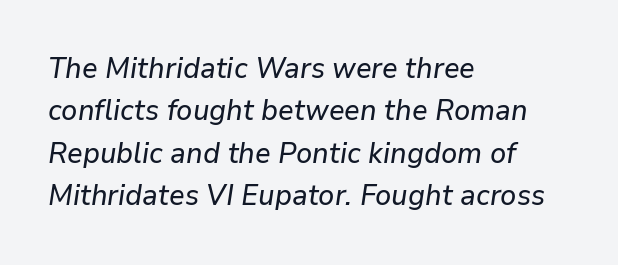
Spacing verdict: proportional, widths tailored to each character. Does extra space separate the letters? No, they use regular spacing. Each new line begins a customary step beneath the previous one. Observe the lean: these are italic letterforms. Is the block centered? No — it sits flush against the left margin. Nobody drew a line under any word here.
